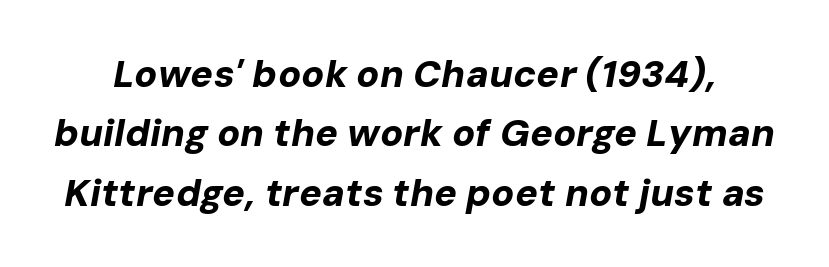
The image shows 38 px bold type, italic (leaning right); set normal line spacing (1.56x), normal letter spacing, not underlined; low stroke contrast and a medium x-height.
